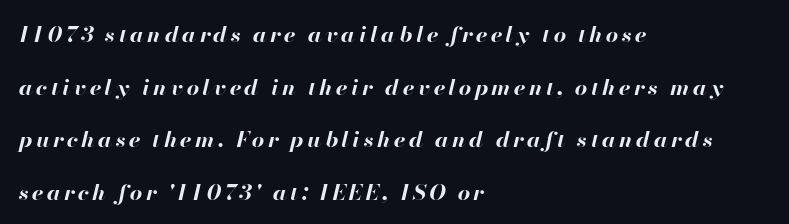
Plain, unruled lines of type. The passage shown stacks its lines with a broad gap. Horizontally, the lines are justified to the leading edge only. Emphasis-style slanted type is in use.
